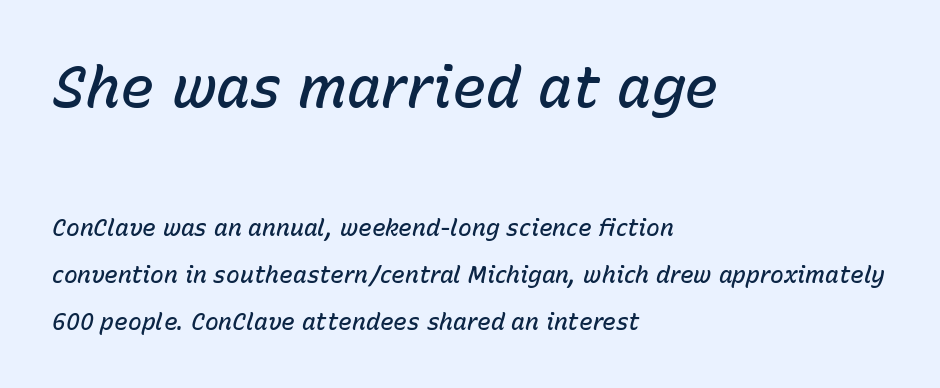
Two sizes are in play, and the larger belongs to the first block. The leading is generous, giving the passage an open texture. The face used here has a pronounced slope to its letters. Each glyph is drawn with semibold strokes, heavier than normal yet not fully bold.
